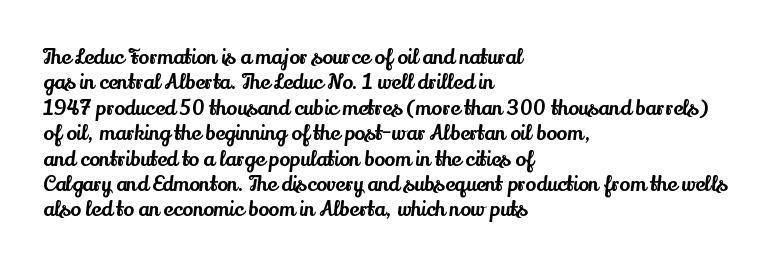
Layout note: lines flush left. The zone under the glyphs is completely vacant. The gaps between neighbouring characters are ordinary and unremarkable. Leading matches the norm, producing a regular column.
